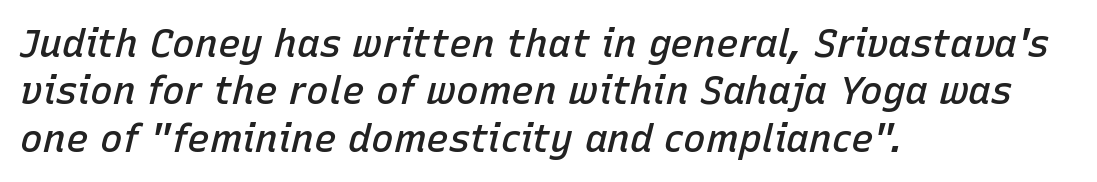
The image shows 38 px semibold type, italic (leaning right); set left-aligned, normal line spacing (1.25x), normal letter spacing, not underlined; low stroke contrast and a medium x-height.
